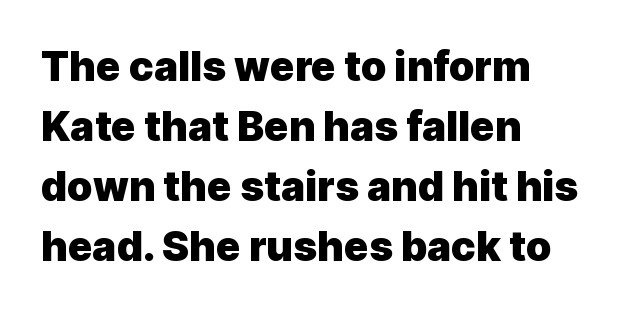
Q: Is the text bold? A: Yes.
Q: Is the text italic (slanted)? A: No, it is upright.
Q: Is the typeface a serif or a sans-serif typeface? A: Sans-serif.
Q: Is the text underlined? A: No.
Q: How is the paragraph aligned? A: Left-aligned.
Q: Is the spacing between letters normal or unusually wide? A: Normal.
Q: Is the spacing between lines tight, normal or loose? A: Normal.
Q: Width (condensed, normal, or wide)? A: Normal.
Q: x-height? A: Medium.
Q: Monospaced? A: No.
